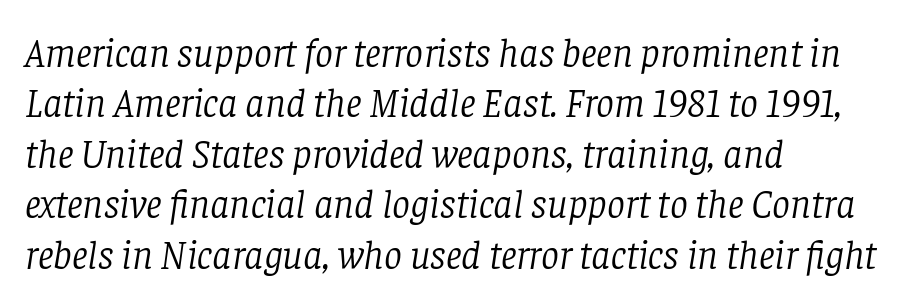
The face used here has a pronounced slope to its letters. Stems and bowls with no extra thickness — not bold. Does the copy run flush right? No — it runs flush left. This sample has the flowing, uneven cadence of proportional lettering. Normally led — the rows are evenly, conventionally spaced. Caption: standard tracking, unaltered.
